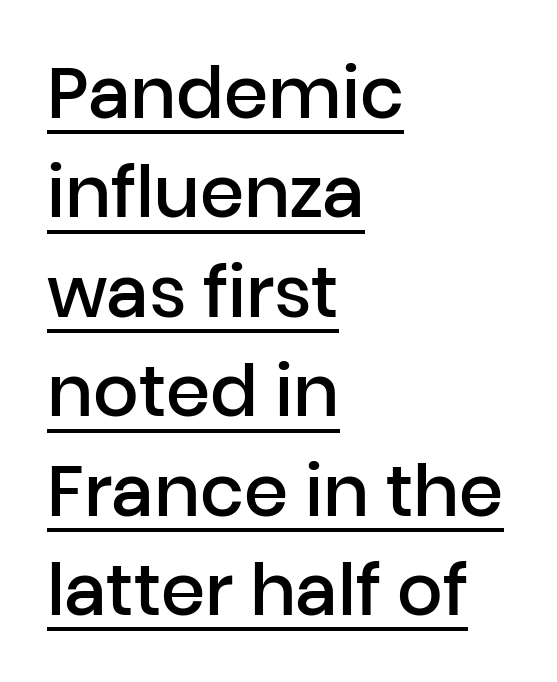
Q: Is the text bold? A: Semi-bold.
Q: Is the text italic (slanted)? A: No, it is upright.
Q: Is the typeface a serif or a sans-serif typeface? A: Sans-serif.
Q: Is the text underlined? A: Yes.
Q: How is the paragraph aligned? A: Left-aligned.
Q: Is the spacing between letters normal or unusually wide? A: Normal.
Q: Is the spacing between lines tight, normal or loose? A: Normal.
Q: Width (condensed, normal, or wide)? A: Normal.
Q: Stroke contrast? A: Low.
Q: x-height? A: Medium.
Q: Monospaced? A: No.
